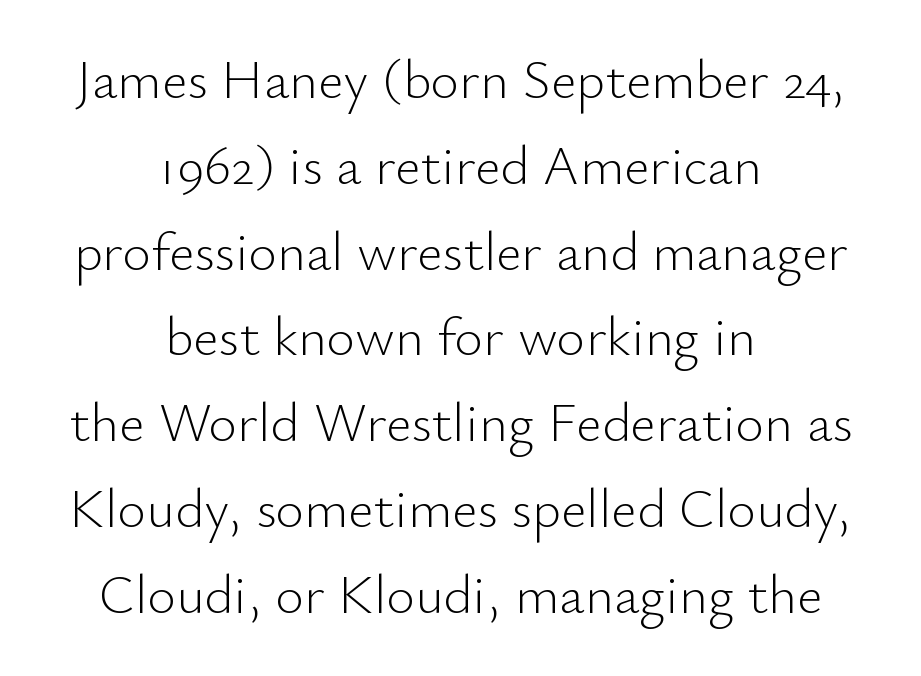
Q: Is the text bold? A: No.
Q: Is the text italic (slanted)? A: No, it is upright.
Q: Is the typeface a serif or a sans-serif typeface? A: Sans-serif.
Q: Is the text underlined? A: No.
Q: How is the paragraph aligned? A: Centered.
Q: Is the spacing between letters normal or unusually wide? A: Normal.
Q: Is the spacing between lines tight, normal or loose? A: Normal.
Q: Width (condensed, normal, or wide)? A: Normal.
Q: Stroke contrast? A: Low.
Q: x-height? A: Small.
Q: Monospaced? A: No.
